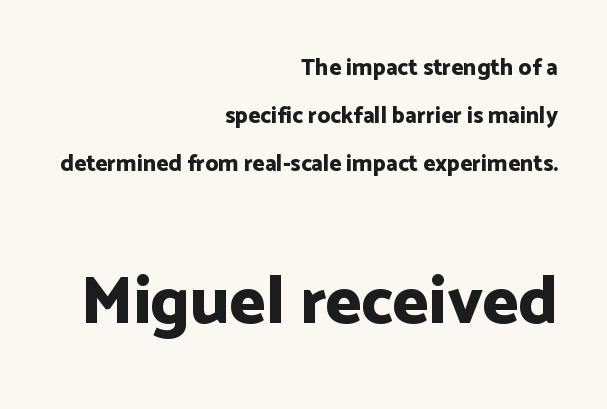
{"serif": "no", "italic": "no", "bold": "yes", "weight": "bold", "width": "normal", "stroke_contrast": "low", "x_height": "medium", "monospaced": "no", "underline": "no", "align": "right", "line_spacing": "loose", "line_spacing_ratio": 2.09, "letter_spacing": "normal", "letter_spacing_em": 0.0, "larger_block": "second", "size_ratio": 2.96, "glyph_px": 68}
